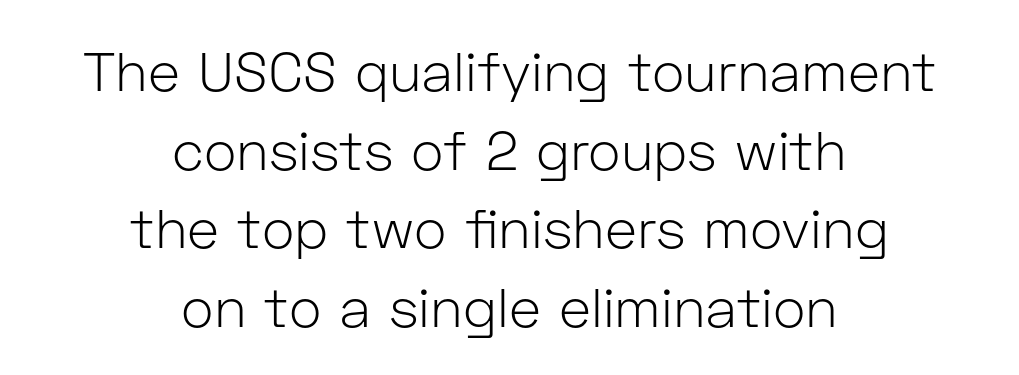
The image shows 55 px light sans-serif type, upright; set centered, normal line spacing (1.43x), normal letter spacing, not underlined; low stroke contrast and a medium x-height.
